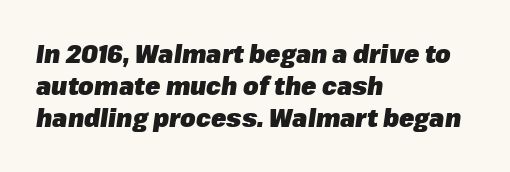
{"italic": "yes", "lean": "right", "slant_degrees": 8, "bold": "yes", "underline": "no", "align": "left", "line_spacing": "normal", "line_spacing_ratio": 1.29, "letter_spacing": "normal", "letter_spacing_em": 0.0, "glyph_px": 25}
